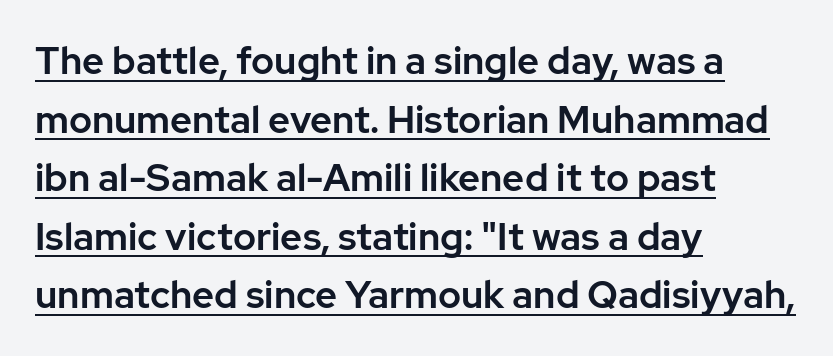
The image shows 38 px sans-serif type, upright; set left-aligned, normal line spacing (1.54x), normal letter spacing, underlined; low stroke contrast and a medium x-height.
